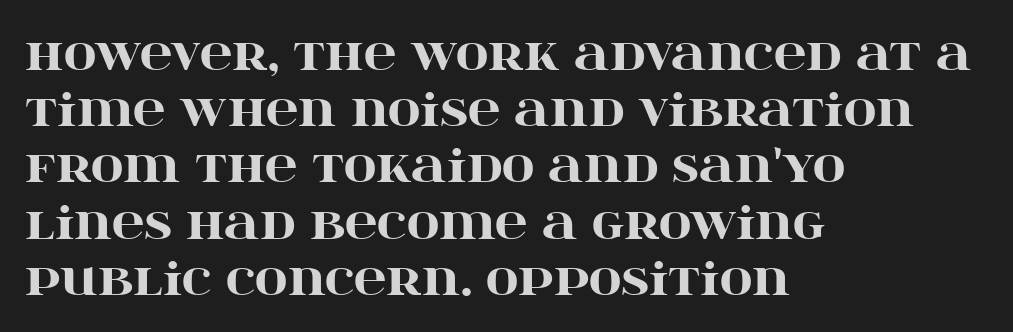
The image shows 45 px heavy, wide serif type, upright; set left-aligned, normal line spacing (1.25x), normal letter spacing, not underlined; high stroke contrast and a large x-height.
